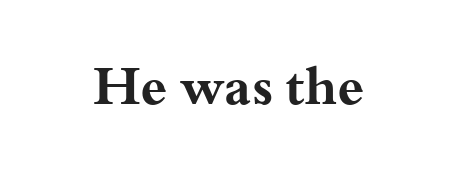
The letters advance in unequal steps, a hallmark of proportional type. The words here are not underlined. Stroke terminals: seriffed. As a designer I'd log this as weight 700, bold. Tracking value appears to be zero — textbook default spacing. Tall strokes in this sample are plumb rather than angled.
